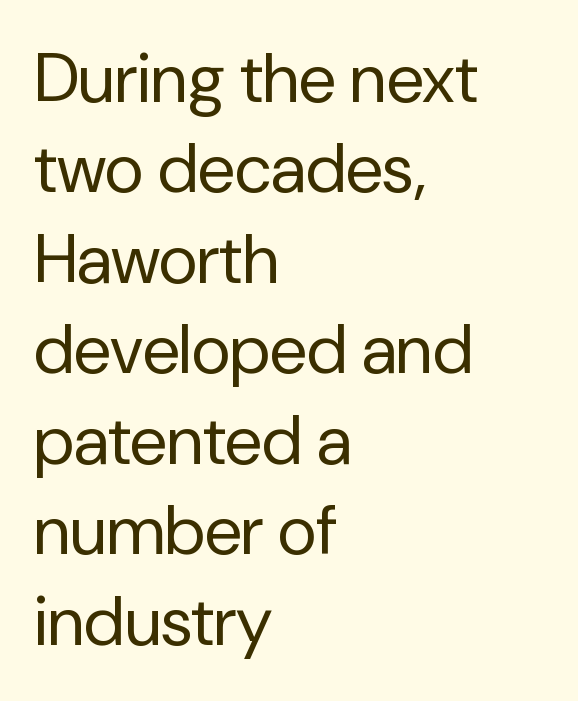
{"serif": "no", "italic": "no", "bold": "no", "weight": "regular", "width": "normal", "stroke_contrast": "low", "x_height": "medium", "monospaced": "no", "underline": "no", "align": "left", "line_spacing": "normal", "line_spacing_ratio": 1.33, "letter_spacing": "normal", "letter_spacing_em": 0.0, "glyph_px": 68}
